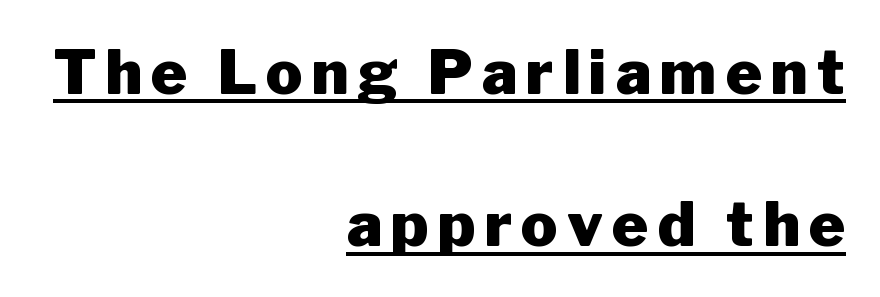
These lines stack with their right ends in a neat column. Weight: bold. Regarding leading, the lines here are spaced well apart. Each letter keeps its own natural width here, so spacing adapts to shape. The letters stand upright; this is a roman face.
